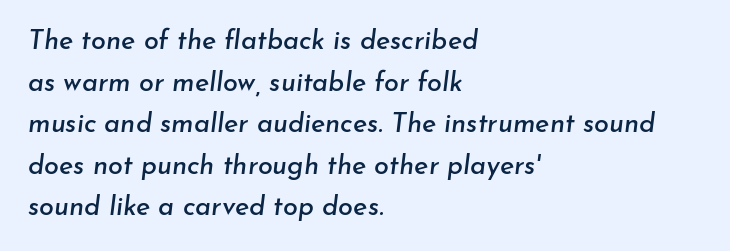
{"italic": "yes", "lean": "right", "slant_degrees": 7, "underline": "no", "align": "left", "line_spacing": "normal", "line_spacing_ratio": 1.54, "letter_spacing": "normal", "letter_spacing_em": 0.0, "glyph_px": 27}
